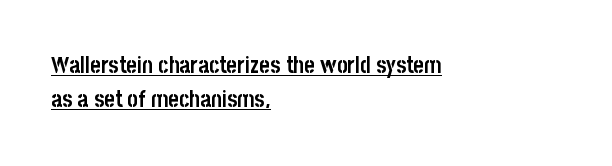
The image shows 23 px bold type, upright; set left-aligned, normal line spacing (1.47x), normal letter spacing, underlined.
